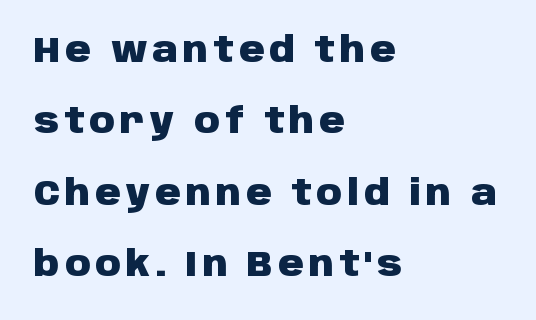
Each glyph is drawn with heavy, bold strokes. A typesetter would call this proportional, since set widths differ per character. If you measured baseline to baseline, you'd find a long distance. The paragraph has a hard left edge and a soft right edge. Descenders are the only things crossing below the line. If you drew a line through each stem, it would be perfectly vertical.
